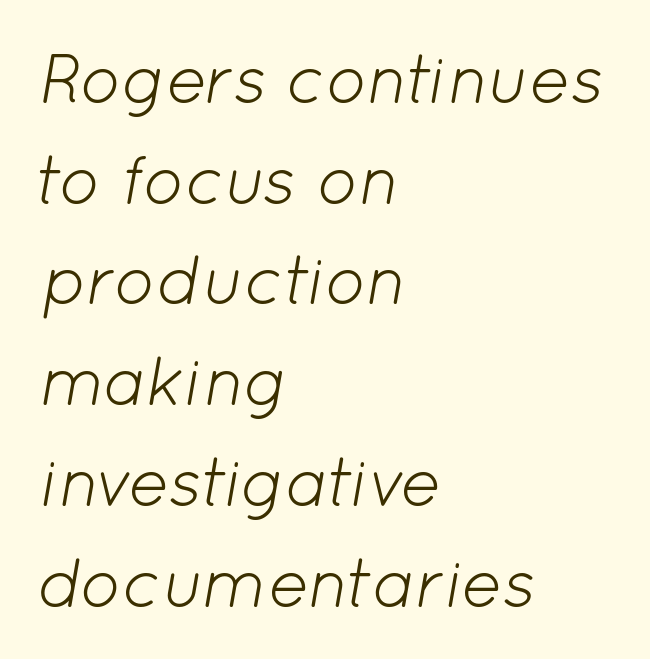
{"italic": "yes", "lean": "right", "slant_degrees": 12, "bold": "no", "weight": "light", "width": "normal", "stroke_contrast": "low", "x_height": "medium", "monospaced": "no", "underline": "no", "align": "left", "line_spacing": "normal", "line_spacing_ratio": 1.46, "letter_spacing": "normal", "letter_spacing_em": 0.0, "glyph_px": 69}
